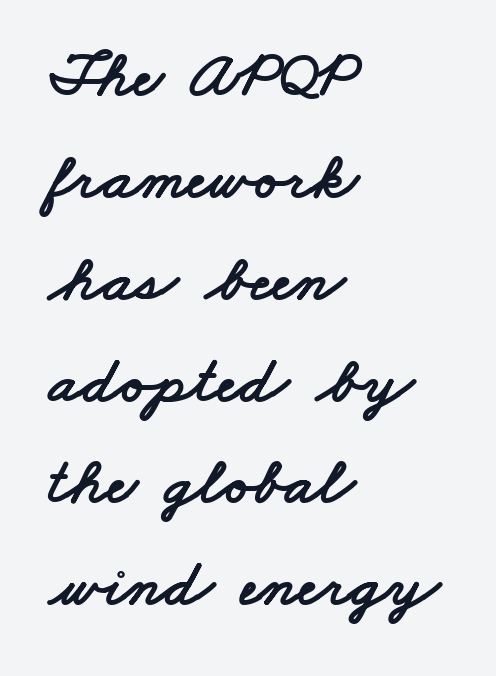
{"serif": "no", "width": "wide", "stroke_contrast": "low", "x_height": "small", "monospaced": "no", "underline": "no", "align": "left", "line_spacing": "normal", "line_spacing_ratio": 1.52, "letter_spacing": "normal", "letter_spacing_em": 0.0, "glyph_px": 67}
